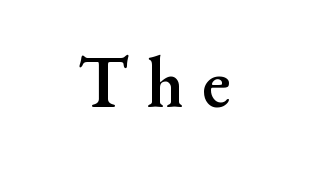
{"serif": "yes", "italic": "no", "bold": "yes", "weight": "semibold", "width": "normal", "stroke_contrast": "medium", "x_height": "small", "monospaced": "no", "underline": "no", "letter_spacing": "wide", "letter_spacing_em": 0.24, "glyph_px": 74}
